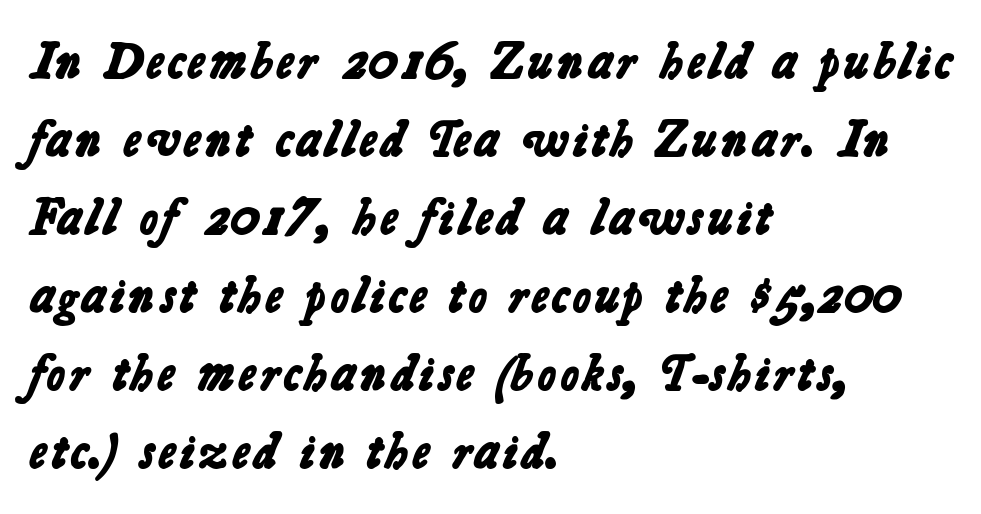
The specimen omits any rule beneath the text block's lines. Tracking value appears to be zero — textbook default spacing. Here the designer chose a conventional face with non-uniform glyph widths. The typeface chosen for these lines omits serifs. This is heavy type, rendered in bold. Casual observation: everything's shoved over to the left.
